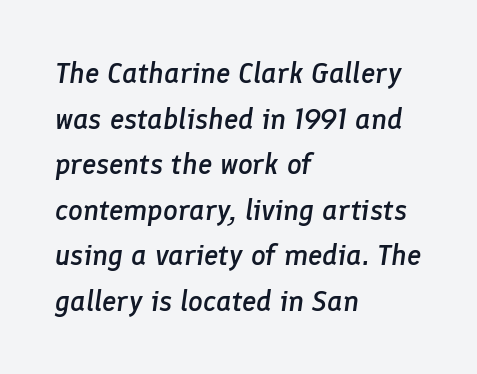
{"italic": "yes", "lean": "right", "slant_degrees": 8, "bold": "semi", "weight": "semibold", "width": "normal", "stroke_contrast": "low", "x_height": "medium", "monospaced": "no", "underline": "no", "align": "left", "line_spacing": "normal", "line_spacing_ratio": 1.57, "letter_spacing": "normal", "letter_spacing_em": 0.0, "glyph_px": 29}
